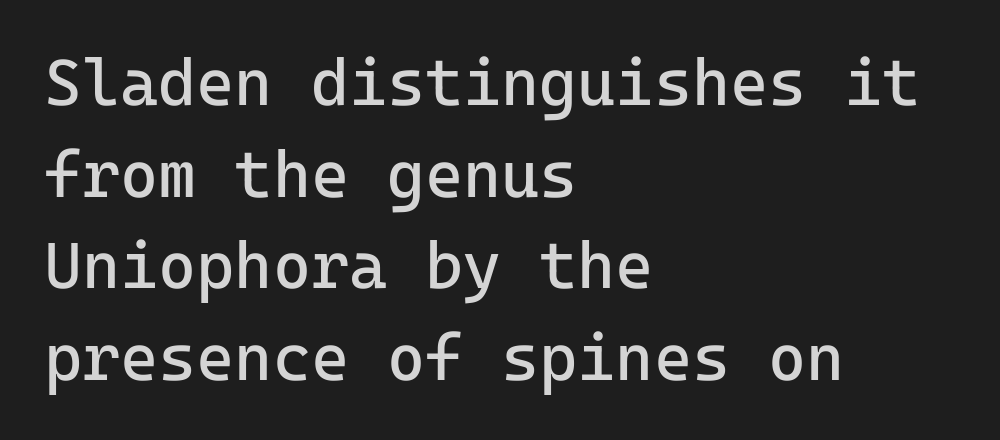
{"serif": "no", "italic": "no", "bold": "no", "weight": "regular", "width": "normal", "stroke_contrast": "low", "x_height": "medium", "monospaced": "yes", "underline": "no", "align": "left", "line_spacing": "normal", "line_spacing_ratio": 1.41, "letter_spacing": "normal", "letter_spacing_em": 0.0, "glyph_px": 65}
